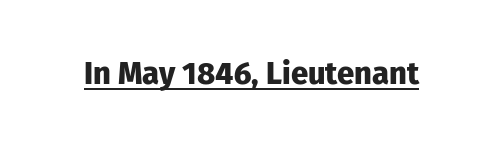
Q: Is the text bold? A: Yes.
Q: Is the text italic (slanted)? A: No, it is upright.
Q: Is the typeface a serif or a sans-serif typeface? A: Sans-serif.
Q: Is the text underlined? A: Yes.
Q: Is the spacing between letters normal or unusually wide? A: Normal.
Q: Width (condensed, normal, or wide)? A: Normal.
Q: Stroke contrast? A: Low.
Q: x-height? A: Medium.
Q: Monospaced? A: No.
